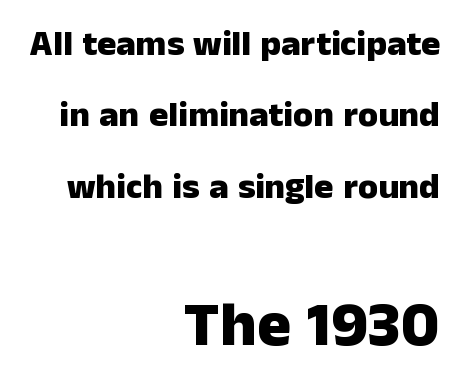
Q: Is the text bold? A: Yes.
Q: Is the text italic (slanted)? A: No, it is upright.
Q: Is the typeface a serif or a sans-serif typeface? A: Sans-serif.
Q: Is the text underlined? A: No.
Q: How is the paragraph aligned? A: Right-aligned.
Q: Is the spacing between letters normal or unusually wide? A: Normal.
Q: Is the spacing between lines tight, normal or loose? A: Loose.
Q: Which block of text is set in a larger size, the first (top) or the second (bottom)? A: The second (bottom) one.
Q: Width (condensed, normal, or wide)? A: Normal.
Q: Stroke contrast? A: Low.
Q: x-height? A: Medium.
Q: Monospaced? A: No.
